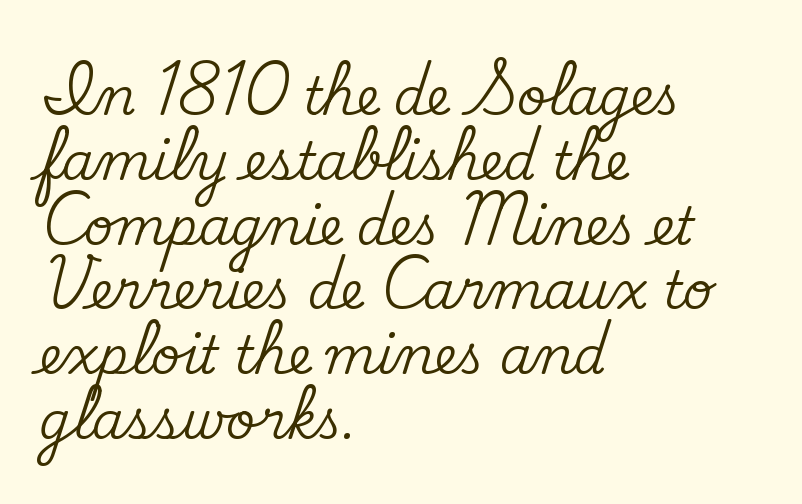
Q: Is the text italic (slanted)? A: Yes.
Q: Is the text underlined? A: No.
Q: How is the paragraph aligned? A: Left-aligned.
Q: Is the spacing between letters normal or unusually wide? A: Normal.
Q: Is the spacing between lines tight, normal or loose? A: Normal.
Q: Width (condensed, normal, or wide)? A: Normal.
Q: Stroke contrast? A: Medium.
Q: x-height? A: Small.
Q: Monospaced? A: No.
